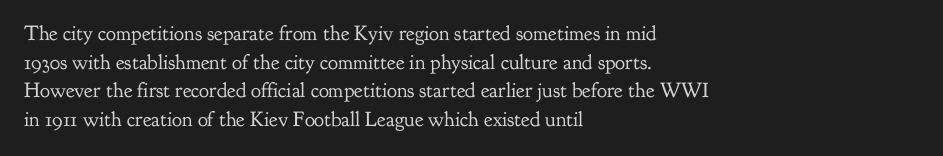
Line beginnings align vertically; line endings do not. Whoever set this chose a conventional vertical rhythm. Stroke mass is kept to a normal reading level or below. Nobody touched the tracking dial on this one.
